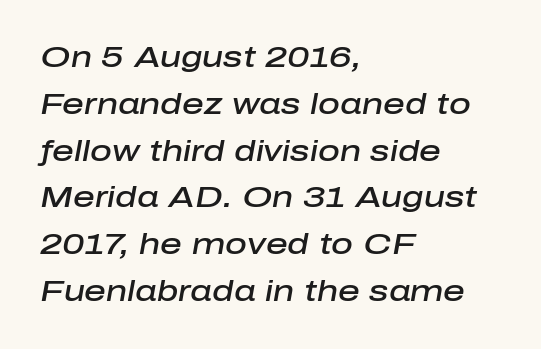
The image shows 30 px semibold type, italic (leaning right); set left-aligned, normal line spacing (1.56x), normal letter spacing, not underlined; low stroke contrast and a medium x-height.
